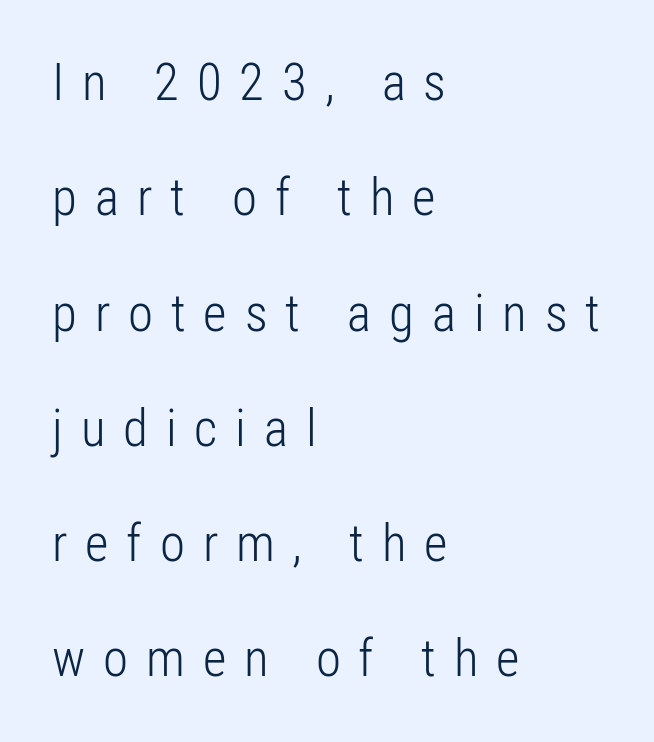
The image shows 51 px light, condensed sans-serif type, upright; set left-aligned, loose line spacing (2.26x), unusually wide letter spacing (+0.35 em), not underlined; low stroke contrast and a medium x-height.
